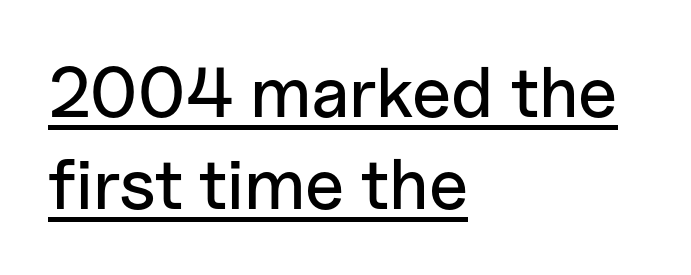
Caption: lettering with a line underneath. Is there any slant? The stems are plumb. Casual observation: everything's shoved over to the left. Rows of type keep a routine distance in the vertical direction. Standard letterfit; no display-style spreading of the glyphs.
